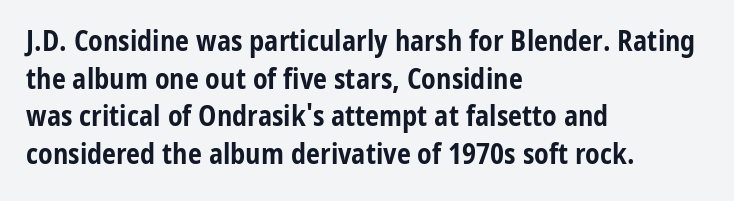
The line texture is even and compact thanks to regular tracking. A dark, heavy texture on the line: the type is bold. A student would call this left alignment; a typographer would say flush left, rag right. These lines sit exactly where default settings would place them. Descender tails drop into unmarked territory. Are there feet on the stems? There aren't — it's a sans.
